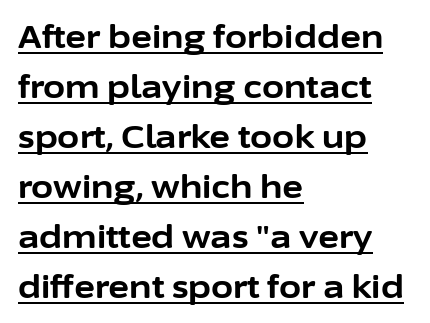
Q: Is the text bold? A: Yes.
Q: Is the text italic (slanted)? A: No, it is upright.
Q: Is the typeface a serif or a sans-serif typeface? A: Sans-serif.
Q: Is the text underlined? A: Yes.
Q: How is the paragraph aligned? A: Left-aligned.
Q: Is the spacing between letters normal or unusually wide? A: Normal.
Q: Is the spacing between lines tight, normal or loose? A: Normal.
Q: Width (condensed, normal, or wide)? A: Normal.
Q: Stroke contrast? A: Low.
Q: x-height? A: Medium.
Q: Monospaced? A: No.
